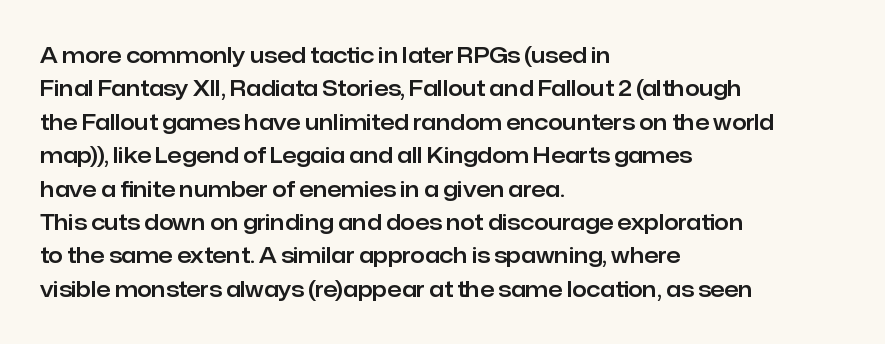
The image shows 21 px text type, upright; set left-aligned, normal line spacing (1.59x), normal letter spacing, not underlined.
